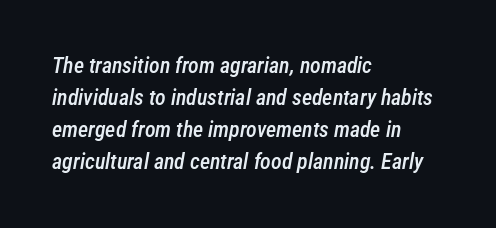
Q: Is the text bold? A: Semi-bold.
Q: Is the text italic (slanted)? A: Yes, it leans right by about 12 degrees.
Q: Is the text underlined? A: No.
Q: How is the paragraph aligned? A: Left-aligned.
Q: Is the spacing between letters normal or unusually wide? A: Normal.
Q: Is the spacing between lines tight, normal or loose? A: Normal.
